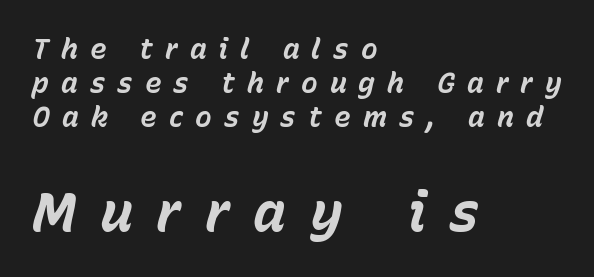
As a designer I'd log this as weight 700, bold. These lines were composed using italics. The line texture is sparse and dotted thanks to wide tracking. The face used here is proportionally spaced, like ordinary book or web type. Whoever set this made the second block the dominant, larger element. The lines are quadded left.
